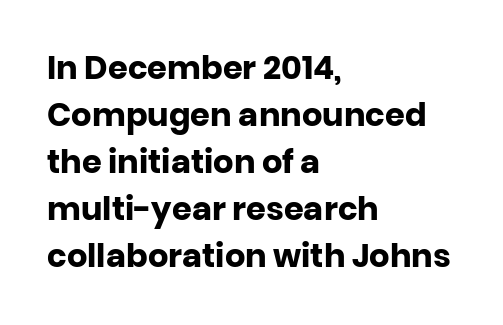
{"serif": "no", "italic": "no", "bold": "yes", "weight": "heavy", "width": "normal", "stroke_contrast": "low", "x_height": "large", "monospaced": "no", "underline": "no", "align": "left", "line_spacing": "normal", "line_spacing_ratio": 1.47, "letter_spacing": "normal", "letter_spacing_em": 0.0, "glyph_px": 32}
